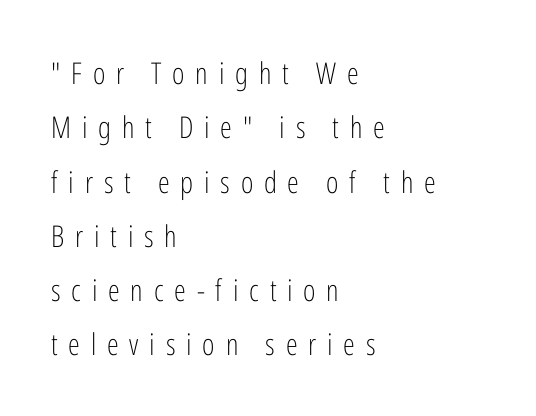
{"serif": "no", "italic": "no", "bold": "no", "weight": "light", "width": "condensed", "stroke_contrast": "low", "x_height": "medium", "monospaced": "no", "underline": "no", "align": "left", "line_spacing_ratio": 1.81, "letter_spacing": "wide", "letter_spacing_em": 0.36, "glyph_px": 30}
